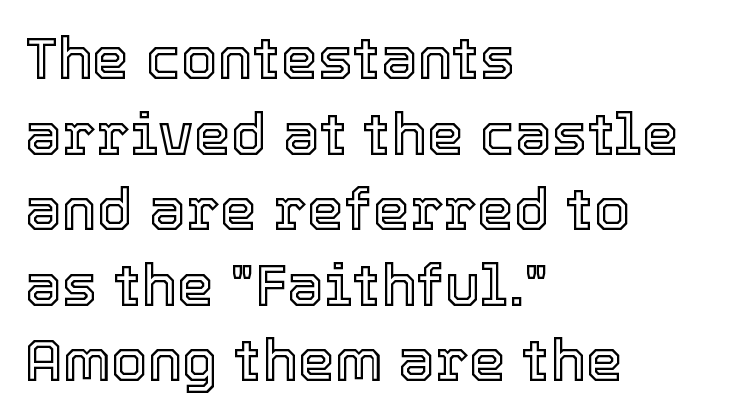
Regular leading. The specimen reads as upright at a glance. This sample is left-justified, so line endings fall wherever the words run out. You could not count columns in this text — the font is proportionally spaced.
